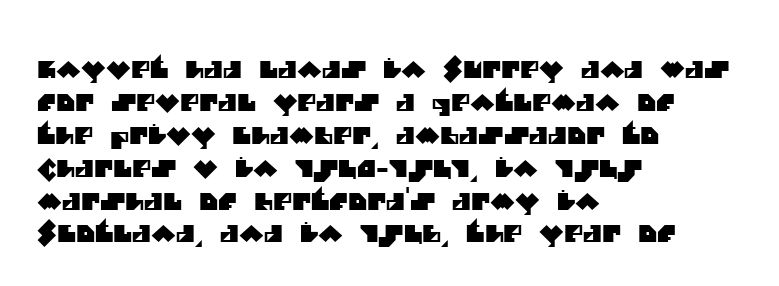
The image shows 23 px text type; set left-aligned, normal line spacing (1.43x), normal letter spacing, not underlined.
